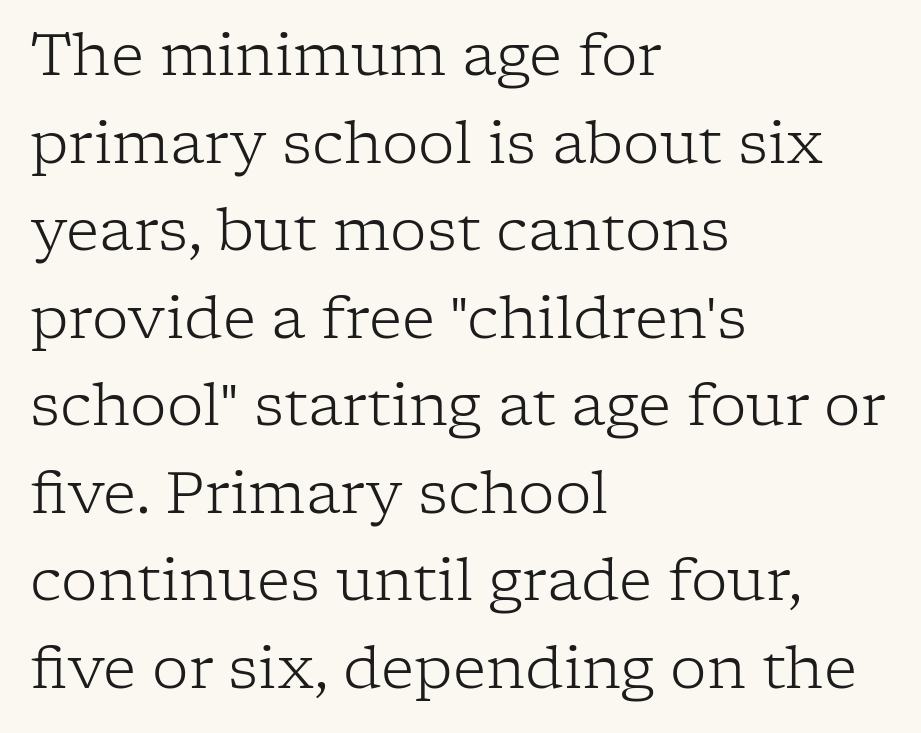
The image shows 58 px light serif type, upright; set left-aligned, normal line spacing (1.51x), normal letter spacing, not underlined; low stroke contrast and a medium x-height.
